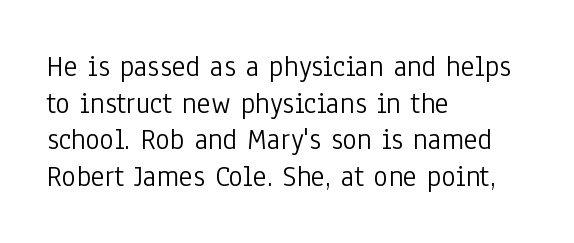
The image shows 30 px light, condensed sans-serif type, upright; set left-aligned, line spacing 1.22x, normal letter spacing, not underlined; low stroke contrast and a medium x-height.
